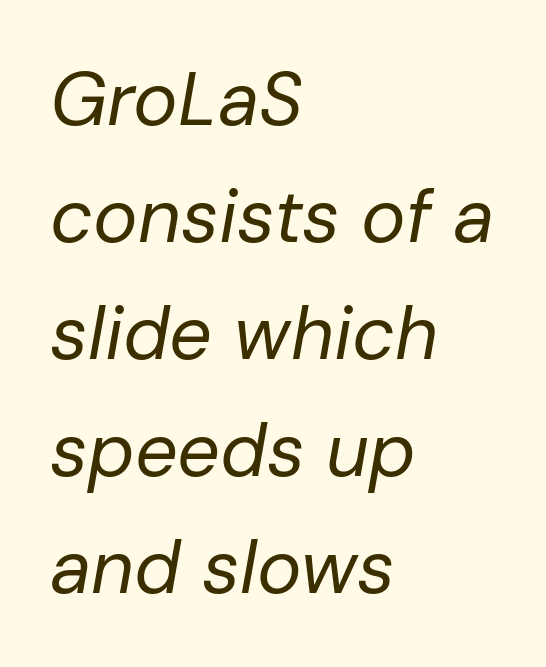
The image shows 75 px regular-weight type, italic (leaning right); set left-aligned, normal line spacing (1.56x), normal letter spacing, not underlined; low stroke contrast and a medium x-height.
